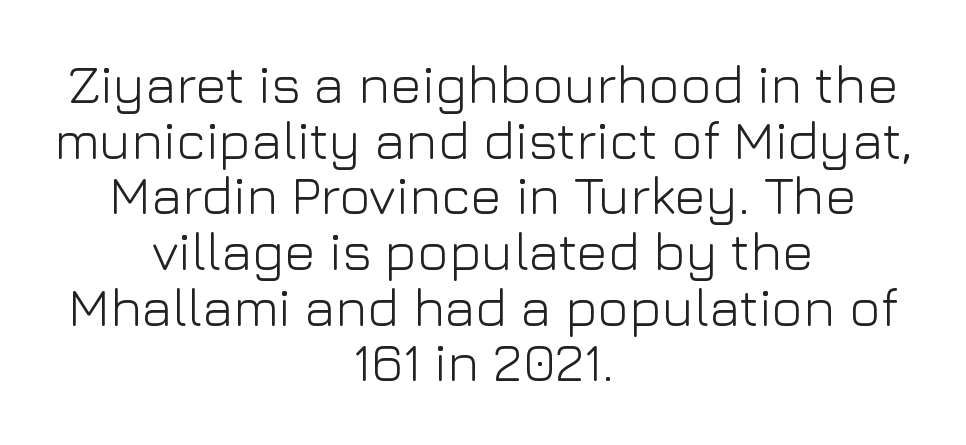
{"serif": "no", "italic": "no", "bold": "no", "weight": "light", "width": "normal", "stroke_contrast": "low", "x_height": "medium", "monospaced": "no", "underline": "no", "align": "center", "line_spacing": "tight", "line_spacing_ratio": 1.05, "letter_spacing": "normal", "letter_spacing_em": 0.0, "glyph_px": 53}
